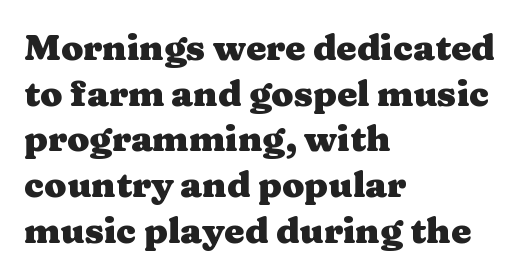
Character widths vary here, with narrow letters taking less room than wide ones. Is the type bold? Yes — the strokes are clearly thick and heavy. What kind of face is this? One with serifs. Quick note: not italic, upright. Here the glyphs are tracked normally, forming tight word shapes. Rule under the text: the space is simply empty.
